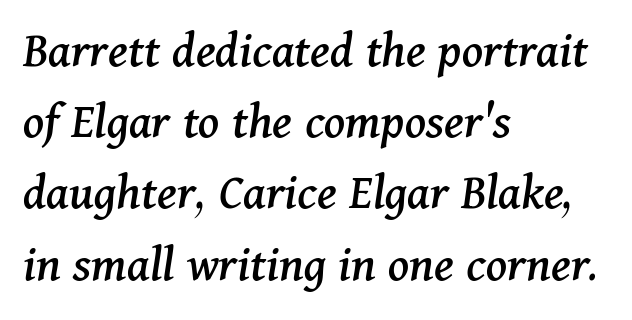
Q: Is the text italic (slanted)? A: Yes, it leans right by about 11 degrees.
Q: Is the typeface a serif or a sans-serif typeface? A: Serif.
Q: Is the text underlined? A: No.
Q: How is the paragraph aligned? A: Left-aligned.
Q: Is the spacing between letters normal or unusually wide? A: Normal.
Q: Is the spacing between lines tight, normal or loose? A: Normal.
Q: Width (condensed, normal, or wide)? A: Normal.
Q: Stroke contrast? A: Medium.
Q: x-height? A: Medium.
Q: Monospaced? A: No.
